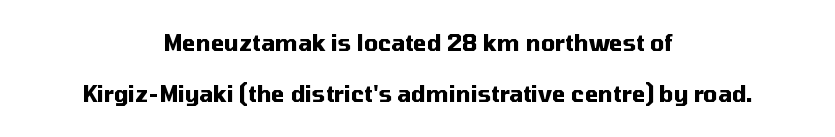
Whoever set this chose breathing room over compactness in the vertical rhythm. Glance below the letters and you will spot only blank space. The font's upright variant was chosen for this text. How are the letters spaced? Ordinarily, with no added tracking. In CSS terms this would be text-align: center. The glyphs have the mass of a bold cut.
